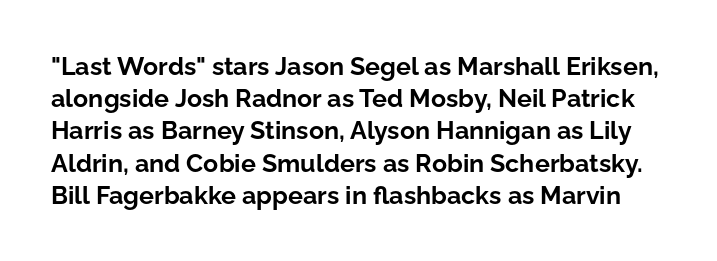
Q: Is the text bold? A: Yes.
Q: Is the text italic (slanted)? A: No, it is upright.
Q: Is the text underlined? A: No.
Q: Is the spacing between letters normal or unusually wide? A: Normal.
Q: Is the spacing between lines tight, normal or loose? A: Normal.
